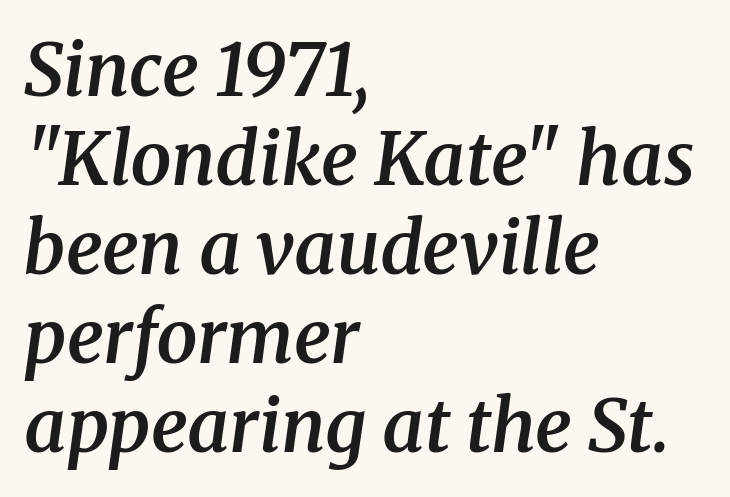
{"serif": "yes", "italic": "yes", "lean": "right", "slant_degrees": 8, "bold": "semi", "weight": "semibold", "width": "normal", "stroke_contrast": "medium", "x_height": "medium", "monospaced": "no", "underline": "no", "align": "left", "line_spacing_ratio": 1.22, "letter_spacing": "normal", "letter_spacing_em": 0.0, "glyph_px": 73}
